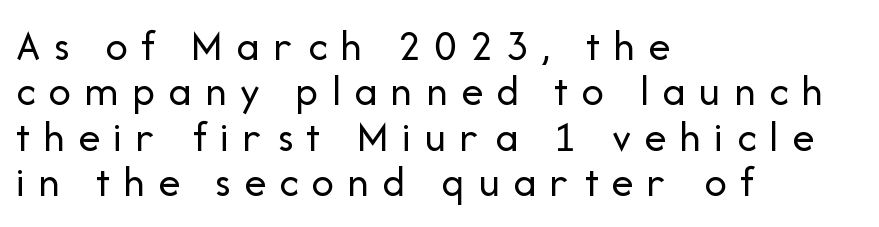
Q: Is the text bold? A: No.
Q: Is the text italic (slanted)? A: No, it is upright.
Q: Is the typeface a serif or a sans-serif typeface? A: Sans-serif.
Q: Is the text underlined? A: No.
Q: How is the paragraph aligned? A: Left-aligned.
Q: Is the spacing between letters normal or unusually wide? A: Unusually wide.
Q: Is the spacing between lines tight, normal or loose? A: Tight.
Q: Width (condensed, normal, or wide)? A: Normal.
Q: Stroke contrast? A: Low.
Q: x-height? A: Medium.
Q: Monospaced? A: No.
